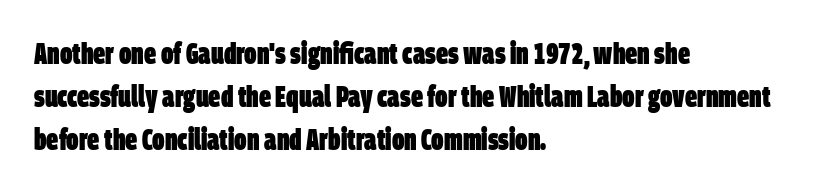
The tracking reads as untouched default to a designer's eye. The face used here is proportionally spaced, like ordinary book or web type. Decoration check: the copy has no underline. The compositor pushed each line to the left boundary. The designer left line spacing at the default.
